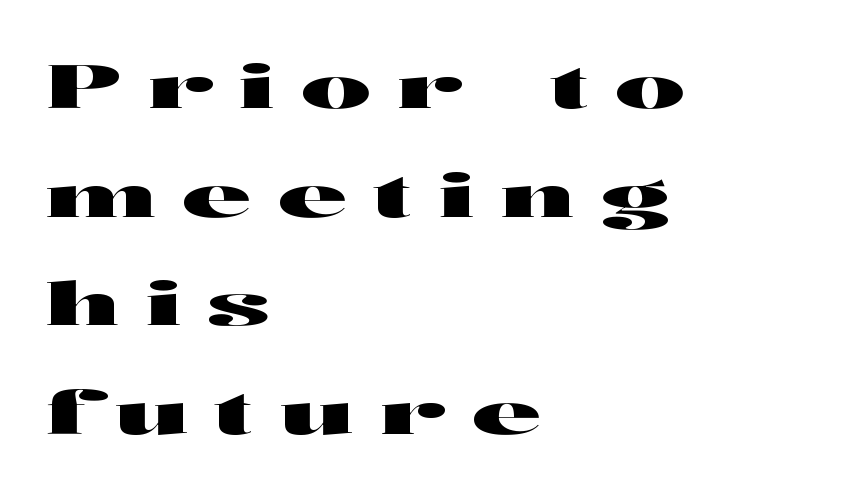
A student would call this left alignment; a typographer would say flush left, rag right. This is sans-serif lettering, the kind often seen on screens and signage. Each word looks stretched out because of the extra space between its letters. Glance below the letters and you will spot only blank space. The typography opts for an upright posture over an oblique one. The letters advance in unequal steps, a hallmark of proportional type.
